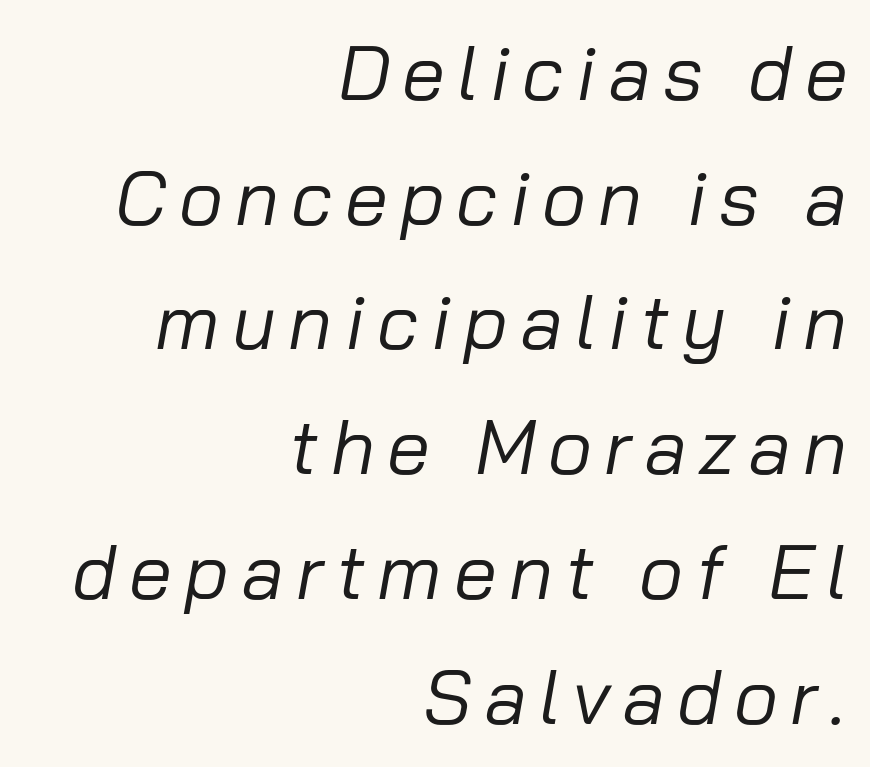
Q: Is the text bold? A: No.
Q: Is the text italic (slanted)? A: Yes, it leans right by about 10 degrees.
Q: Is the text underlined? A: No.
Q: How is the paragraph aligned? A: Right-aligned.
Q: Is the spacing between lines tight, normal or loose? A: Normal.
Q: Width (condensed, normal, or wide)? A: Normal.
Q: Stroke contrast? A: Low.
Q: x-height? A: Medium.
Q: Monospaced? A: No.
